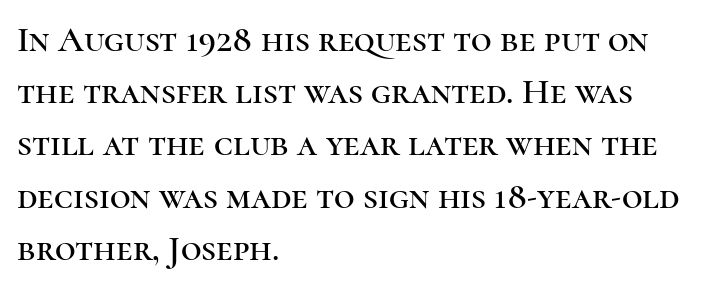
{"serif": "yes", "italic": "no", "width": "normal", "stroke_contrast": "high", "x_height": "medium", "monospaced": "no", "underline": "no", "align": "left", "line_spacing": "normal", "line_spacing_ratio": 1.45, "letter_spacing": "normal", "letter_spacing_em": 0.0, "glyph_px": 36}
